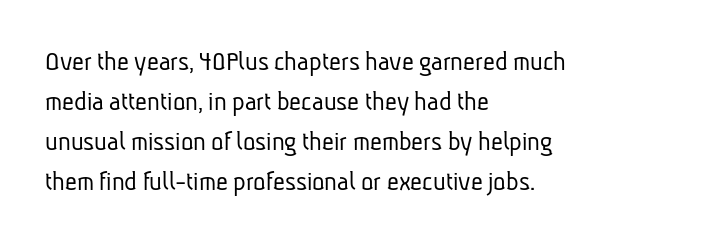
{"serif": "no", "bold": "no", "weight": "light", "width": "condensed", "stroke_contrast": "low", "x_height": "medium", "monospaced": "no", "underline": "no", "align": "left", "line_spacing": "normal", "line_spacing_ratio": 1.38, "letter_spacing": "normal", "letter_spacing_em": 0.0, "glyph_px": 29}
